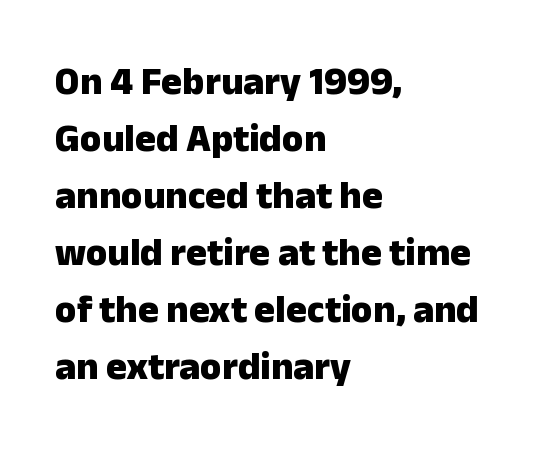
{"serif": "no", "italic": "no", "bold": "yes", "weight": "heavy", "width": "normal", "stroke_contrast": "low", "x_height": "medium", "monospaced": "no", "underline": "no", "align": "left", "line_spacing": "normal", "line_spacing_ratio": 1.46, "letter_spacing": "normal", "letter_spacing_em": 0.0, "glyph_px": 39}
